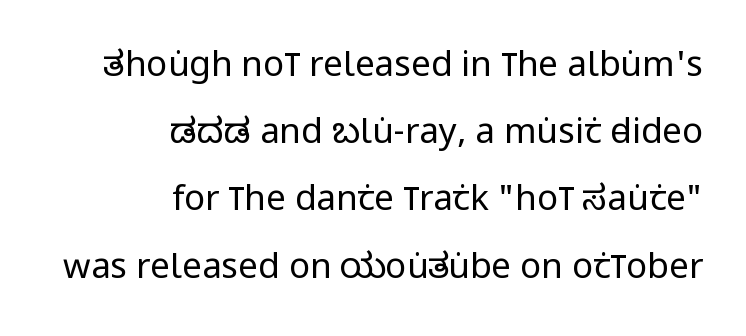
The image shows 35 px regular-weight, condensed sans-serif type, upright; set right-aligned, loose line spacing (1.92x), normal letter spacing, not underlined; low stroke contrast and a large x-height.
